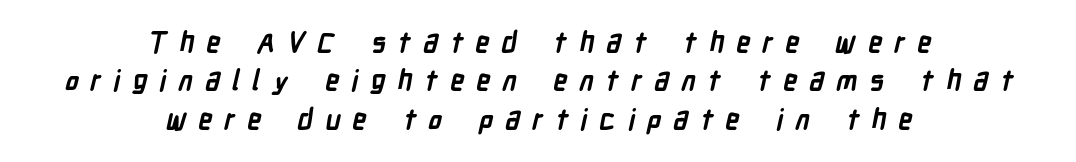
{"serif": "no", "bold": "yes", "weight": "semibold", "width": "condensed", "stroke_contrast": "low", "x_height": "medium", "monospaced": "no", "underline": "no", "align": "center", "line_spacing": "normal", "line_spacing_ratio": 1.37, "letter_spacing": "wide", "letter_spacing_em": 0.43, "glyph_px": 28}
